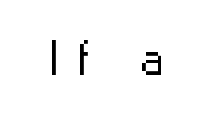
The image shows 48 px regular-weight sans-serif type, upright; set unusually wide letter spacing (+0.41 em), not underlined; low stroke contrast and a medium x-height.
